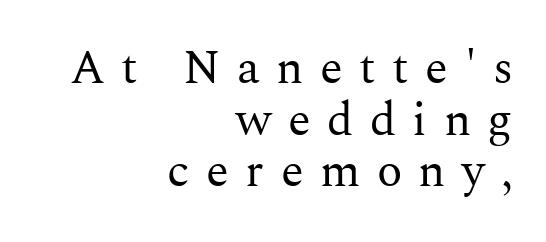
{"serif": "yes", "italic": "no", "bold": "no", "weight": "regular", "width": "normal", "stroke_contrast": "medium", "x_height": "medium", "monospaced": "no", "underline": "no", "align": "right", "line_spacing": "tight", "line_spacing_ratio": 1.1, "letter_spacing": "wide", "letter_spacing_em": 0.35, "glyph_px": 47}
